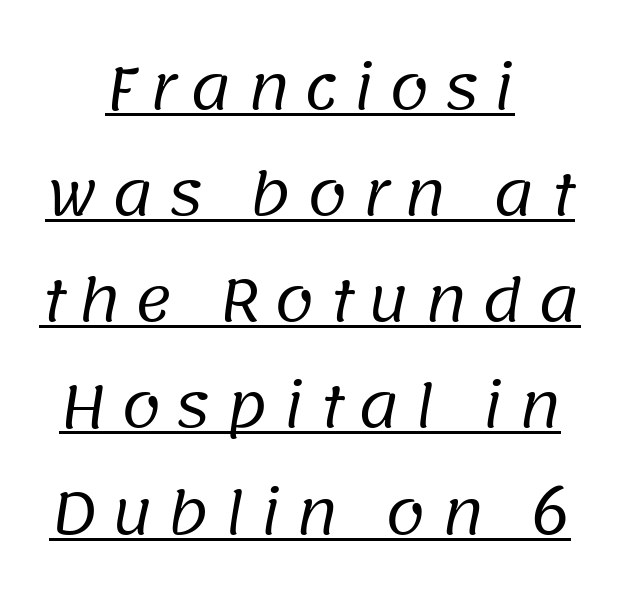
{"serif": "no", "bold": "no", "weight": "regular", "width": "normal", "stroke_contrast": "low", "x_height": "large", "monospaced": "no", "underline": "yes", "align": "center", "line_spacing_ratio": 1.83, "letter_spacing": "wide", "letter_spacing_em": 0.23, "glyph_px": 58}
